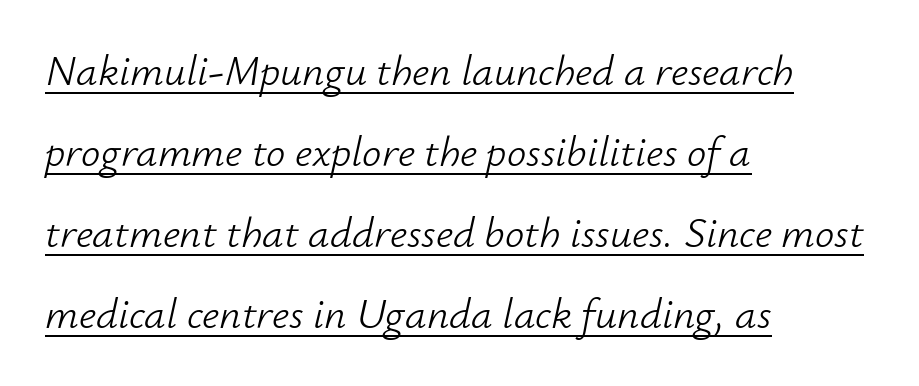
Q: Is the text bold? A: No.
Q: Is the text italic (slanted)? A: Yes, it leans right by about 12 degrees.
Q: Is the text underlined? A: Yes.
Q: How is the paragraph aligned? A: Left-aligned.
Q: Is the spacing between letters normal or unusually wide? A: Normal.
Q: Width (condensed, normal, or wide)? A: Normal.
Q: Stroke contrast? A: Low.
Q: x-height? A: Small.
Q: Monospaced? A: No.
